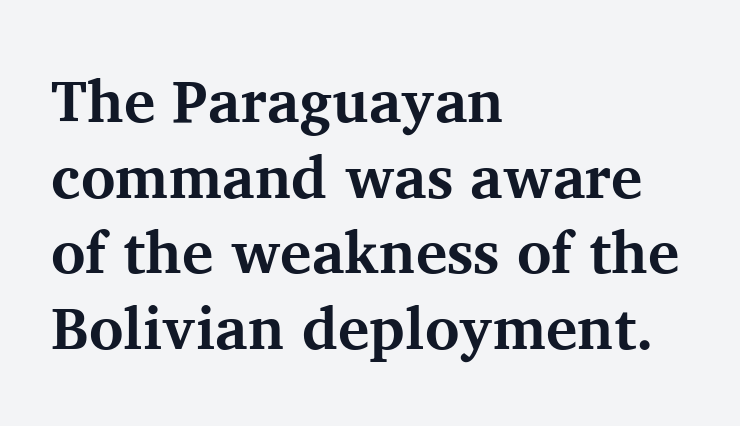
{"serif": "yes", "italic": "no", "bold": "yes", "weight": "bold", "width": "normal", "stroke_contrast": "medium", "x_height": "medium", "monospaced": "no", "underline": "no", "align": "left", "line_spacing": "normal", "line_spacing_ratio": 1.28, "letter_spacing": "normal", "letter_spacing_em": 0.0, "glyph_px": 59}
